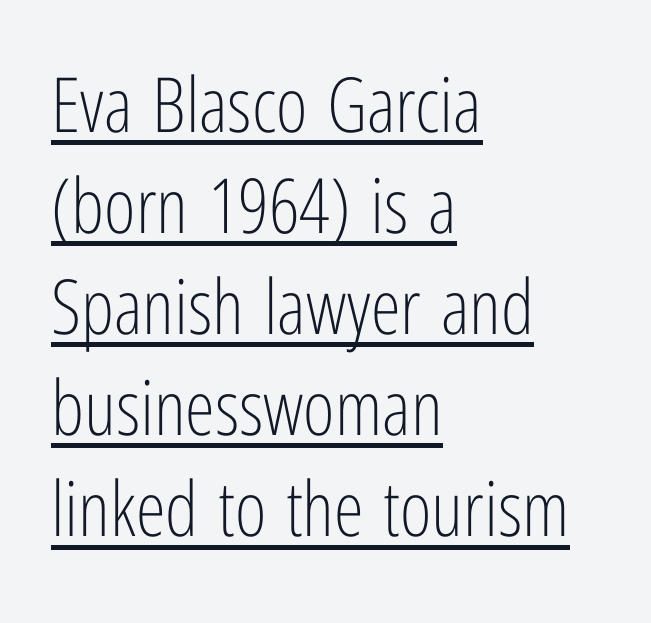
{"serif": "no", "italic": "no", "bold": "no", "weight": "light", "width": "condensed", "stroke_contrast": "low", "x_height": "medium", "monospaced": "no", "underline": "yes", "align": "left", "line_spacing": "normal", "line_spacing_ratio": 1.33, "letter_spacing": "normal", "letter_spacing_em": 0.0, "glyph_px": 76}
